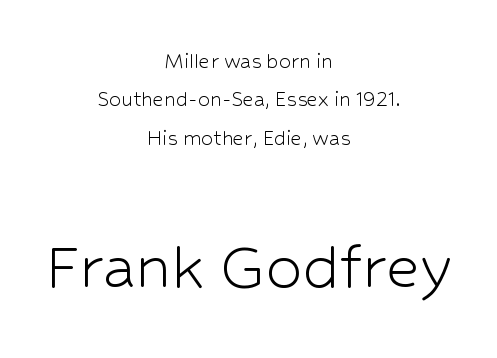
{"serif": "no", "italic": "no", "bold": "no", "weight": "light", "width": "normal", "stroke_contrast": "low", "x_height": "medium", "monospaced": "no", "underline": "no", "align": "center", "line_spacing": "normal", "line_spacing_ratio": 1.6, "letter_spacing": "normal", "letter_spacing_em": 0.0, "larger_block": "second", "size_ratio": 3.04, "glyph_px": 73}
